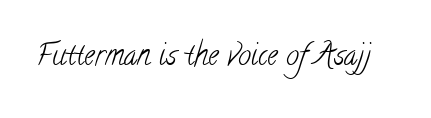
Q: Is the text bold? A: No.
Q: Is the typeface a serif or a sans-serif typeface? A: Serif.
Q: Is the text underlined? A: No.
Q: Is the spacing between letters normal or unusually wide? A: Normal.
Q: Width (condensed, normal, or wide)? A: Condensed.
Q: Stroke contrast? A: Low.
Q: x-height? A: Small.
Q: Monospaced? A: No.
